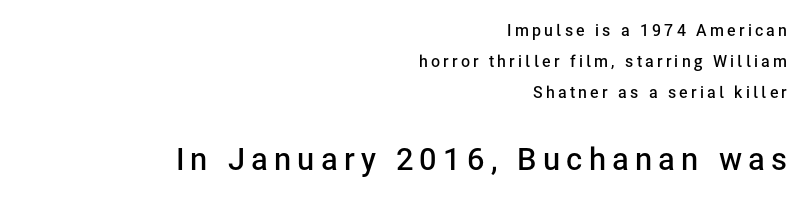
Anything drawn beneath the words? Only blank space. Quick note: not italic, upright. I'd describe the lettering as semibold — firm but not a full bold. A typesetter would call this proportional, since set widths differ per character. These lines have a slow, spaced-out rhythm from letter to letter.
